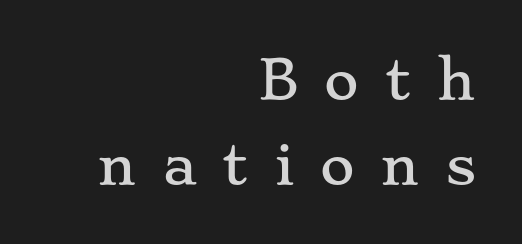
{"serif": "yes", "italic": "no", "width": "wide", "stroke_contrast": "low", "x_height": "small", "monospaced": "no", "underline": "no", "align": "right", "line_spacing": "normal", "line_spacing_ratio": 1.6, "letter_spacing": "wide", "letter_spacing_em": 0.48, "glyph_px": 53}
